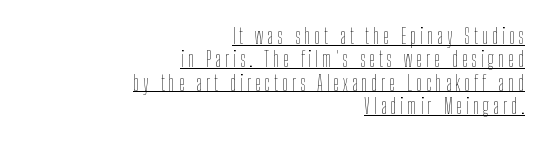
{"italic": "no", "bold": "no", "underline": "yes", "align": "right", "line_spacing": "tight", "line_spacing_ratio": 1.06, "glyph_px": 22}
